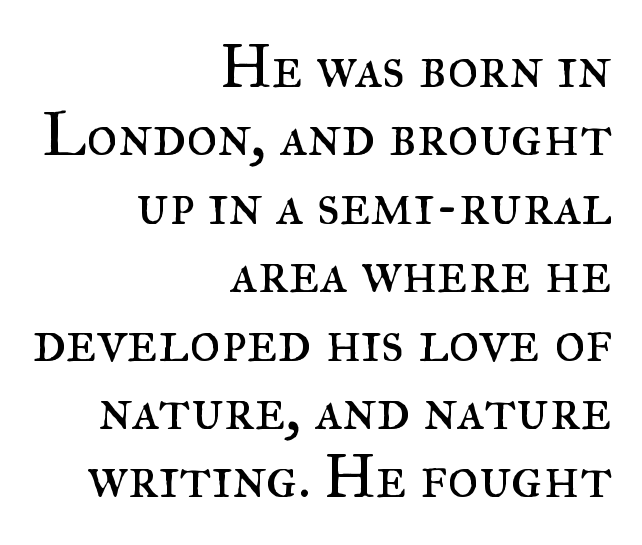
{"serif": "yes", "italic": "no", "bold": "no", "weight": "regular", "width": "normal", "stroke_contrast": "medium", "x_height": "small", "monospaced": "no", "underline": "no", "align": "right", "line_spacing": "tight", "line_spacing_ratio": 1.14, "letter_spacing": "normal", "letter_spacing_em": 0.0, "glyph_px": 60}
